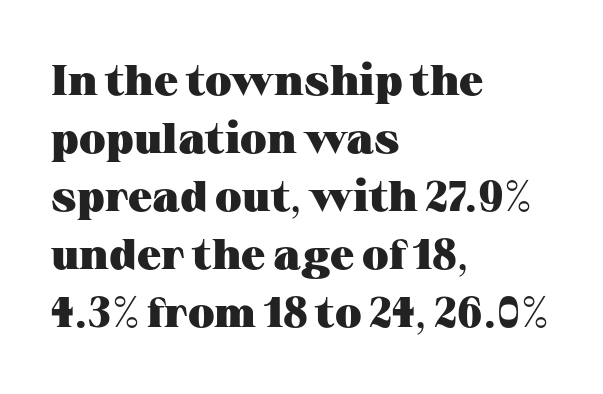
Q: Is the text bold? A: Yes.
Q: Is the text italic (slanted)? A: No, it is upright.
Q: Is the typeface a serif or a sans-serif typeface? A: Serif.
Q: Is the text underlined? A: No.
Q: How is the paragraph aligned? A: Left-aligned.
Q: Is the spacing between letters normal or unusually wide? A: Normal.
Q: Is the spacing between lines tight, normal or loose? A: Normal.
Q: Width (condensed, normal, or wide)? A: Wide.
Q: Stroke contrast? A: Medium.
Q: x-height? A: Medium.
Q: Monospaced? A: No.
